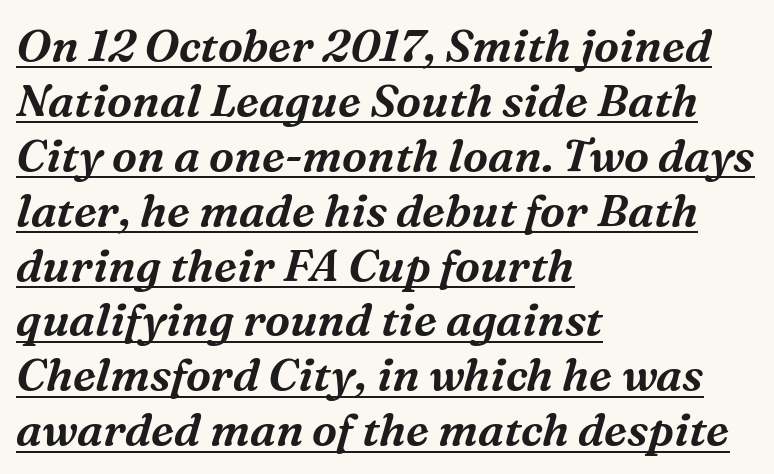
Each line of the rendering has a horizontal stroke beneath the glyphs. The lines are quadded left. I'd call this a serif setting — the letters wear small feet. Note the varied advance widths — an 'i' is clearly narrower than an 'm'. A typesetter would mark this as italic. Nobody touched the tracking dial on this one.
